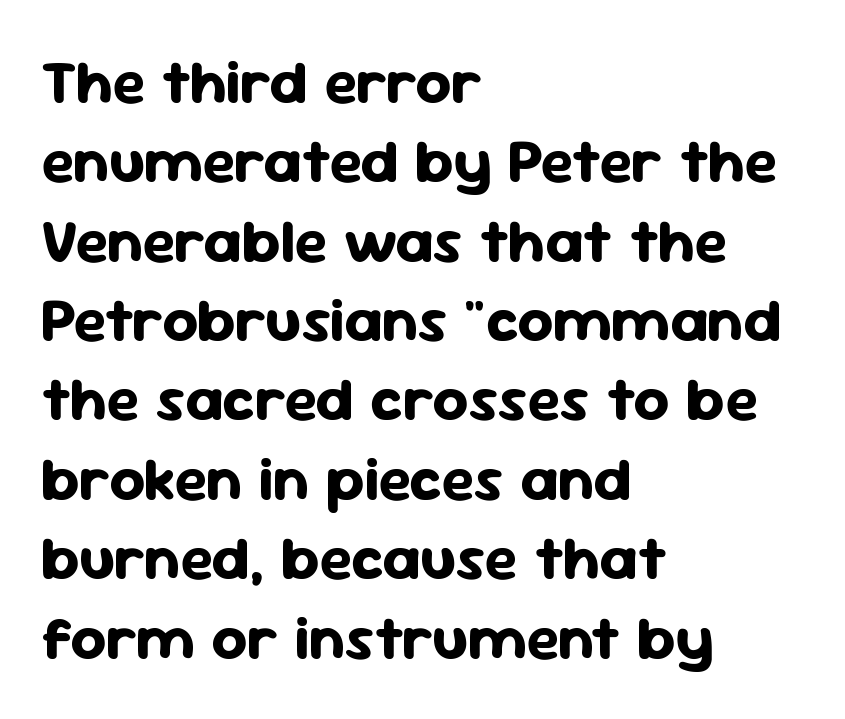
{"serif": "no", "italic": "no", "bold": "yes", "weight": "bold", "width": "normal", "stroke_contrast": "low", "x_height": "medium", "monospaced": "no", "underline": "no", "align": "left", "line_spacing": "normal", "line_spacing_ratio": 1.28, "letter_spacing": "normal", "letter_spacing_em": 0.0, "glyph_px": 62}
